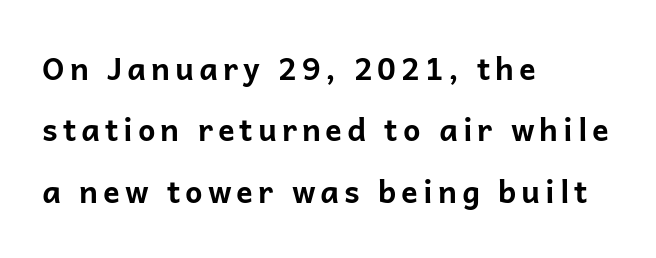
The image shows 31 px bold sans-serif type, upright; set left-aligned, loose line spacing (1.98x), not underlined; low stroke contrast and a medium x-height.
